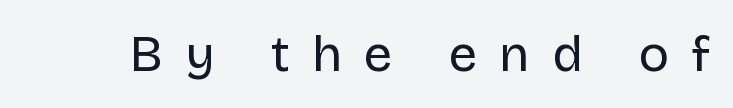
Think of a printed novel: that variable character pitch is what you see here. The gap between lines stays unmarked. No chunkiness to these letters — they're not bold. Loose tracking; the words dissolve into strings of separated letters. This sample uses an upright cut, with every glyph sitting square on the baseline. In terms of letterform style, serifs are entirely absent.
